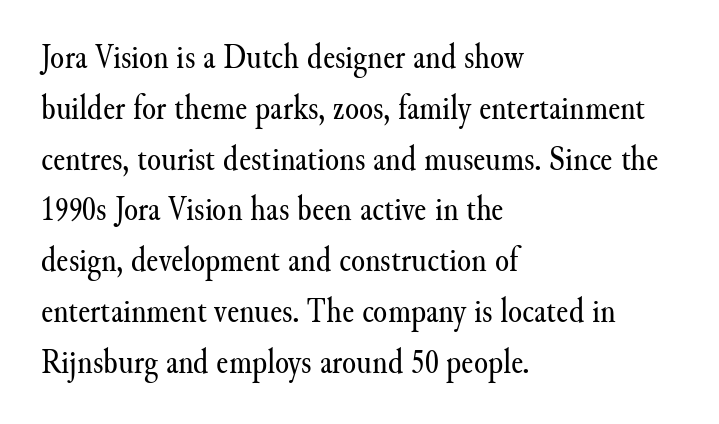
Q: Is the text bold? A: No.
Q: Is the text italic (slanted)? A: No, it is upright.
Q: Is the typeface a serif or a sans-serif typeface? A: Serif.
Q: Is the text underlined? A: No.
Q: How is the paragraph aligned? A: Left-aligned.
Q: Is the spacing between letters normal or unusually wide? A: Normal.
Q: Is the spacing between lines tight, normal or loose? A: Normal.
Q: Width (condensed, normal, or wide)? A: Normal.
Q: Stroke contrast? A: Medium.
Q: x-height? A: Small.
Q: Monospaced? A: No.
